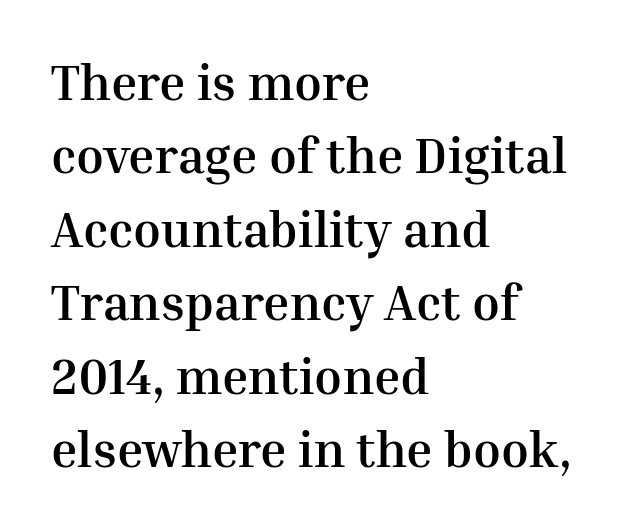
{"serif": "yes", "italic": "no", "bold": "yes", "weight": "semibold", "width": "normal", "stroke_contrast": "medium", "x_height": "medium", "monospaced": "no", "underline": "no", "align": "left", "line_spacing": "normal", "line_spacing_ratio": 1.47, "letter_spacing": "normal", "letter_spacing_em": 0.0, "glyph_px": 50}
